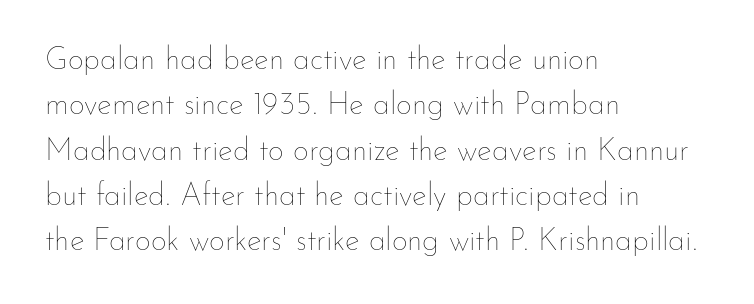
{"italic": "no", "bold": "no", "weight": "thin", "width": "normal", "stroke_contrast": "low", "x_height": "small", "monospaced": "no", "underline": "no", "align": "left", "line_spacing": "normal", "line_spacing_ratio": 1.46, "letter_spacing": "normal", "letter_spacing_em": 0.0, "glyph_px": 31}
